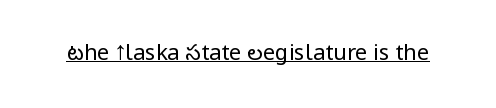
The image shows 22 px text type, upright; set normal letter spacing, underlined.
